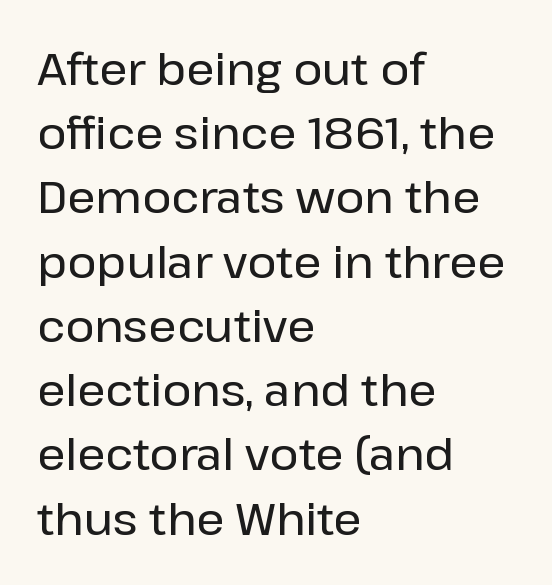
{"serif": "no", "italic": "no", "width": "normal", "stroke_contrast": "low", "x_height": "medium", "monospaced": "no", "underline": "no", "align": "left", "line_spacing": "normal", "line_spacing_ratio": 1.46, "letter_spacing": "normal", "letter_spacing_em": 0.0, "glyph_px": 44}
